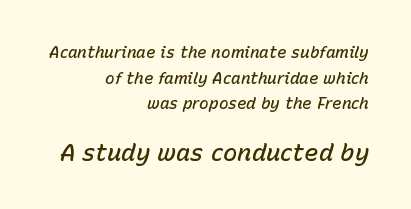
How are the letters spaced? Ordinarily, with no added tracking. Successive baselines arrive at the customary interval. A flush-right, rag-left setting is used for this passage. Designer's note — italics engaged.
